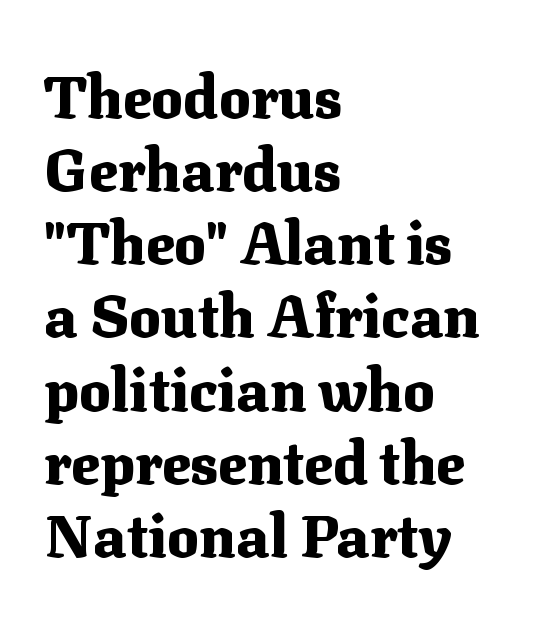
The face used here is proportionally spaced, like ordinary book or web type. The compositor pushed each line to the left boundary. Compared with typical body copy, the letter spacing here is the same. It's the straight-up-and-down kind of type.
